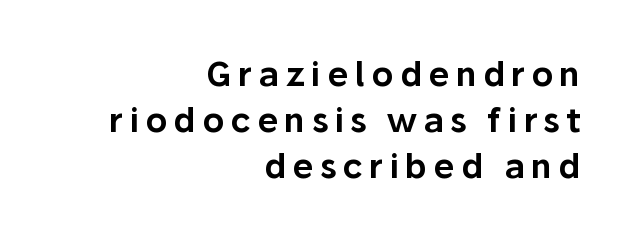
The image shows 34 px sans-serif type, upright; set right-aligned, normal line spacing (1.35x), not underlined; low stroke contrast and a medium x-height.
